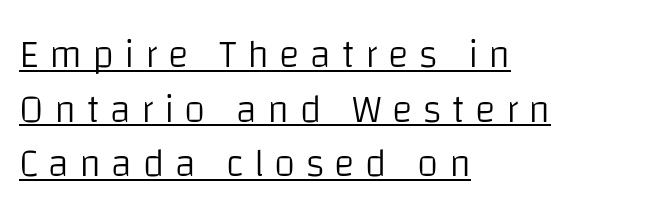
{"serif": "no", "italic": "no", "bold": "no", "weight": "light", "width": "normal", "stroke_contrast": "low", "x_height": "large", "monospaced": "no", "underline": "yes", "align": "left", "line_spacing": "normal", "line_spacing_ratio": 1.4, "letter_spacing": "wide", "letter_spacing_em": 0.26, "glyph_px": 39}
